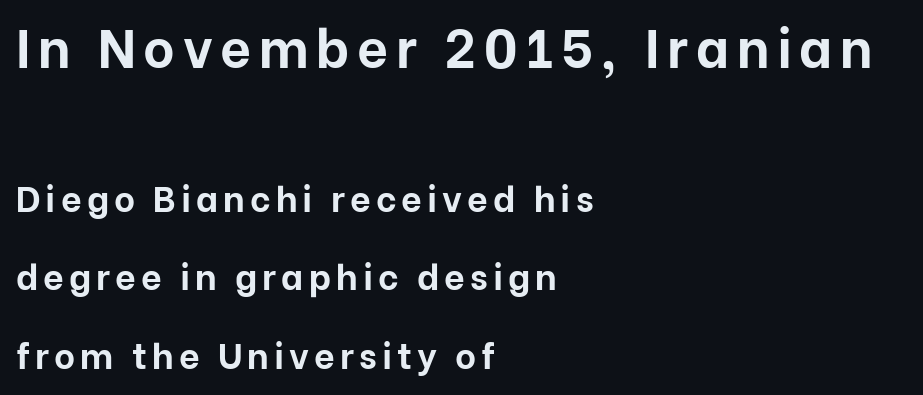
Q: Is the text bold? A: Yes.
Q: Is the text italic (slanted)? A: No, it is upright.
Q: Is the typeface a serif or a sans-serif typeface? A: Sans-serif.
Q: Is the text underlined? A: No.
Q: How is the paragraph aligned? A: Left-aligned.
Q: Is the spacing between lines tight, normal or loose? A: Loose.
Q: Which block of text is set in a larger size, the first (top) or the second (bottom)? A: The first (top) one.
Q: Width (condensed, normal, or wide)? A: Normal.
Q: Stroke contrast? A: Low.
Q: x-height? A: Medium.
Q: Monospaced? A: No.
